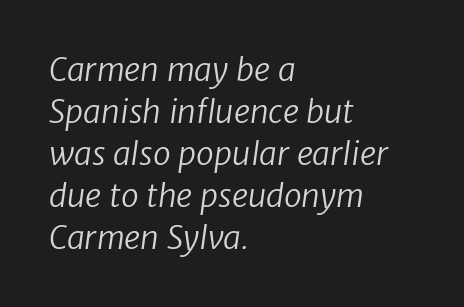
The image shows 32 px regular-weight sans-serif type; set left-aligned, normal line spacing (1.31x), normal letter spacing, not underlined; low stroke contrast and a medium x-height.
